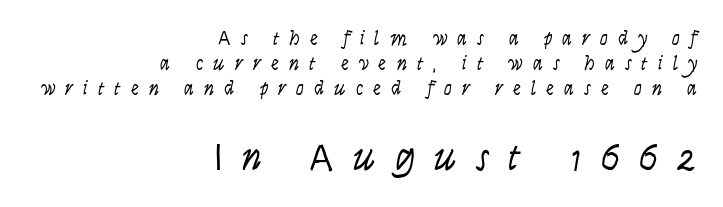
Think standard paragraph weight, or any step lighter than that. Beneath every word, the page is bare. The vertical gap from one line to the next is medium. Tracking value appears strongly positive — letters spread wide. A typesetter would call this proportional, since set widths differ per character.
